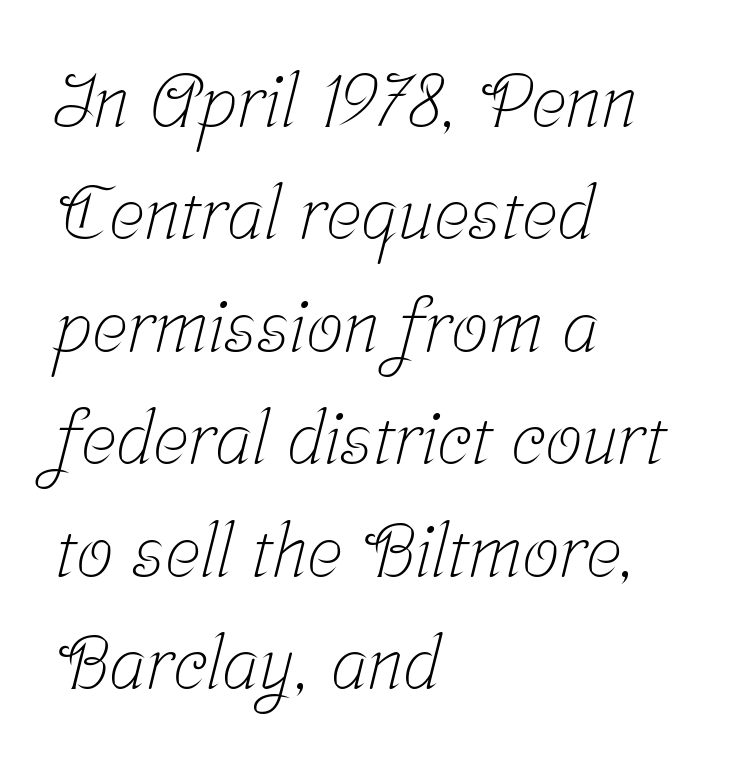
Q: Is the text bold? A: No.
Q: Is the typeface a serif or a sans-serif typeface? A: Serif.
Q: Is the text underlined? A: No.
Q: How is the paragraph aligned? A: Left-aligned.
Q: Is the spacing between letters normal or unusually wide? A: Normal.
Q: Is the spacing between lines tight, normal or loose? A: Normal.
Q: Width (condensed, normal, or wide)? A: Condensed.
Q: Stroke contrast? A: Low.
Q: x-height? A: Medium.
Q: Monospaced? A: No.
